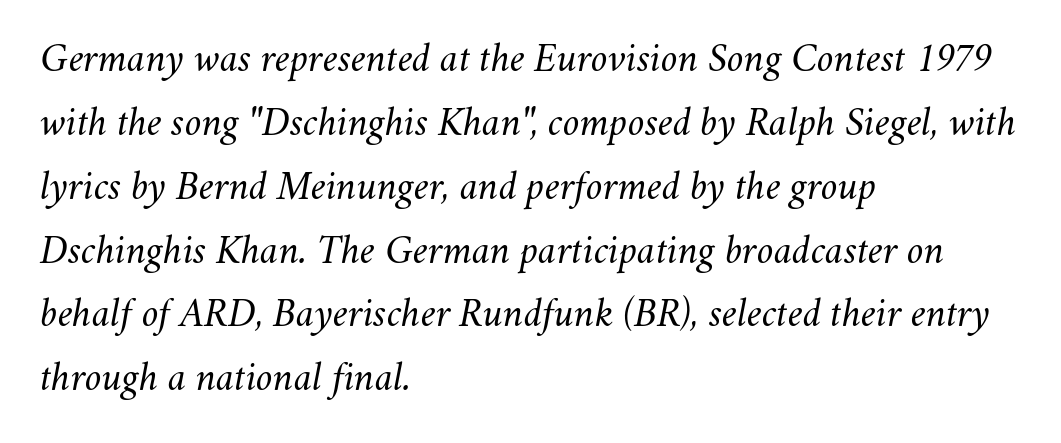
The passage shown is not underscored anywhere. Slanted lettering throughout. Unbolded letterforms with no extra heft. Note the varied advance widths — an 'i' is clearly narrower than an 'm'. Nobody touched the tracking dial on this one. Line starts are locked; line ends wander.
